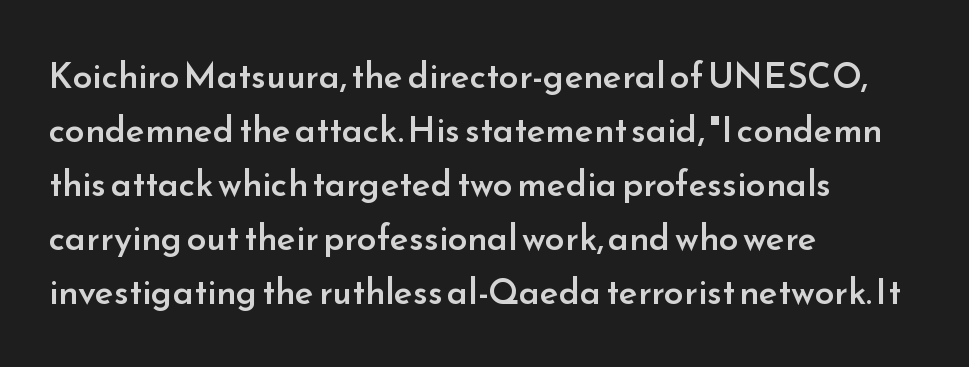
{"serif": "no", "italic": "no", "bold": "semi", "weight": "semibold", "width": "normal", "stroke_contrast": "low", "x_height": "small", "monospaced": "no", "underline": "no", "align": "left", "line_spacing": "normal", "line_spacing_ratio": 1.54, "letter_spacing": "normal", "letter_spacing_em": 0.0, "glyph_px": 35}
